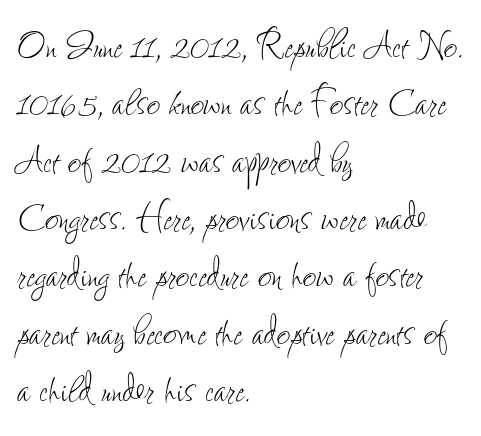
The characters are drawn with everyday or finer stroke widths. Quick note: underline off. Compared with a centered layout, this one pins lines to the left instead. You could not count columns in this text — the font is proportionally spaced. Observe the ordinary spacing: letters are neighbours, not strangers.
